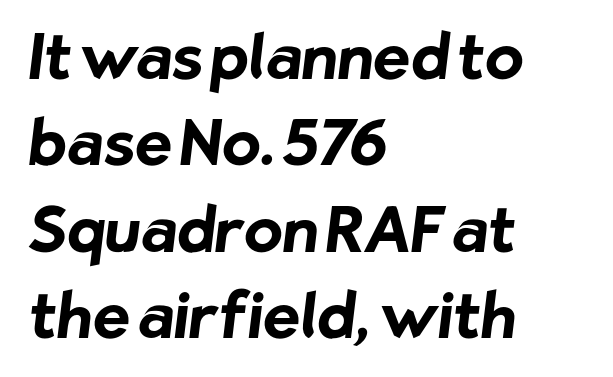
{"serif": "no", "bold": "yes", "weight": "bold", "width": "normal", "stroke_contrast": "low", "x_height": "medium", "monospaced": "no", "underline": "no", "align": "left", "line_spacing": "normal", "line_spacing_ratio": 1.37, "letter_spacing": "normal", "letter_spacing_em": 0.0, "glyph_px": 63}
